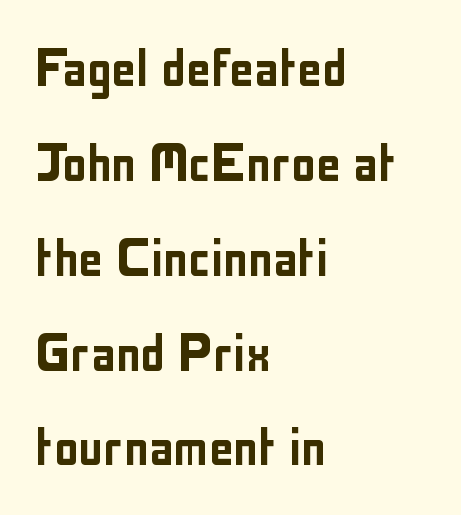
Q: Is the text italic (slanted)? A: No, it is upright.
Q: Is the typeface a serif or a sans-serif typeface? A: Sans-serif.
Q: Is the text underlined? A: No.
Q: How is the paragraph aligned? A: Left-aligned.
Q: Is the spacing between letters normal or unusually wide? A: Normal.
Q: Is the spacing between lines tight, normal or loose? A: Normal.
Q: Width (condensed, normal, or wide)? A: Condensed.
Q: Stroke contrast? A: Low.
Q: x-height? A: Medium.
Q: Monospaced? A: No.
